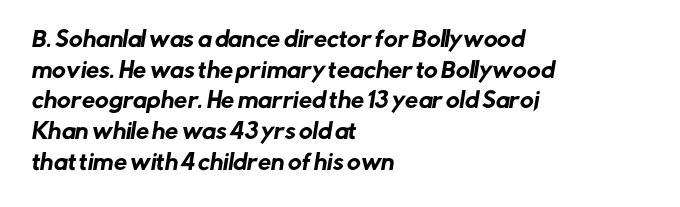
Honestly, the letter spacing is just normal — you wouldn't notice it. Is there much room between lines? A standard amount, neither cramped nor airy. Horizontal alignment here is leftward, the default for most running prose. Glance below the letters and you will spot only blank space.
